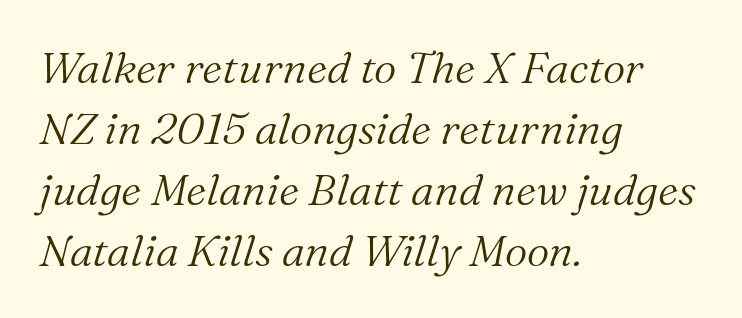
{"serif": "yes", "italic": "yes", "lean": "right", "slant_degrees": 16, "bold": "no", "weight": "light", "width": "normal", "stroke_contrast": "medium", "x_height": "medium", "monospaced": "no", "underline": "no", "align": "left", "line_spacing": "normal", "line_spacing_ratio": 1.39, "letter_spacing": "normal", "letter_spacing_em": 0.0, "glyph_px": 44}
